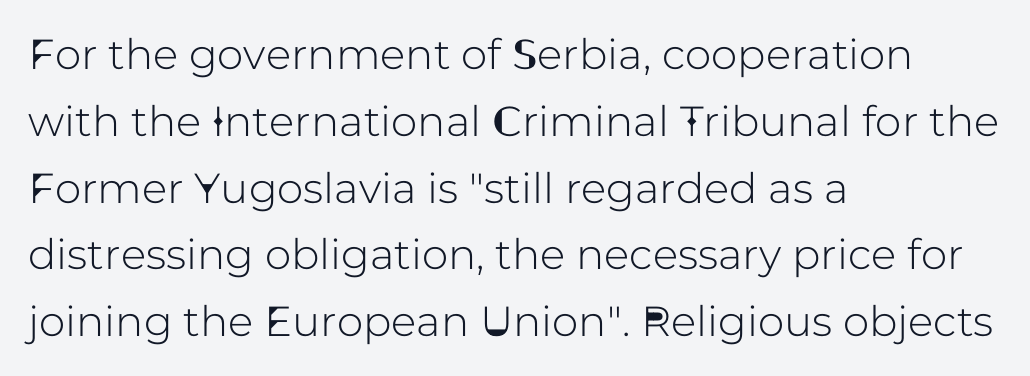
Q: Is the text italic (slanted)? A: No, it is upright.
Q: Is the typeface a serif or a sans-serif typeface? A: Sans-serif.
Q: Is the text underlined? A: No.
Q: How is the paragraph aligned? A: Left-aligned.
Q: Is the spacing between letters normal or unusually wide? A: Normal.
Q: Is the spacing between lines tight, normal or loose? A: Normal.
Q: Width (condensed, normal, or wide)? A: Normal.
Q: Stroke contrast? A: Low.
Q: x-height? A: Medium.
Q: Monospaced? A: No.
